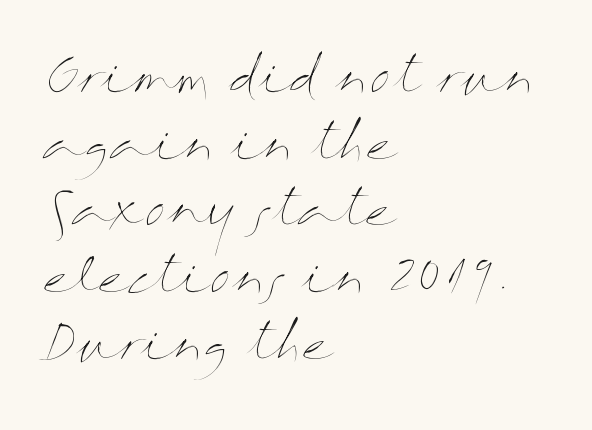
The image shows 47 px thin, wide type; set left-aligned, normal line spacing (1.42x), normal letter spacing, not underlined; medium stroke contrast and a medium x-height.
